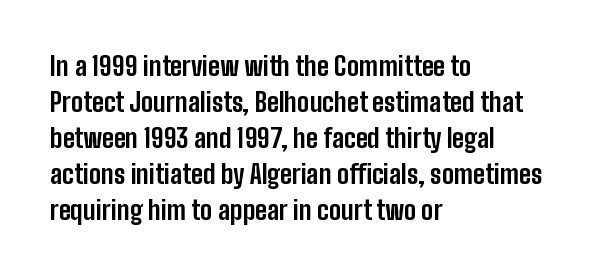
Weight: bold. Inter-character spacing is left at the font's built-in metrics. Check the space under the baseline: it is left empty. These lines sit exactly where default settings would place them. Compared with a centered layout, this one pins lines to the left instead.
